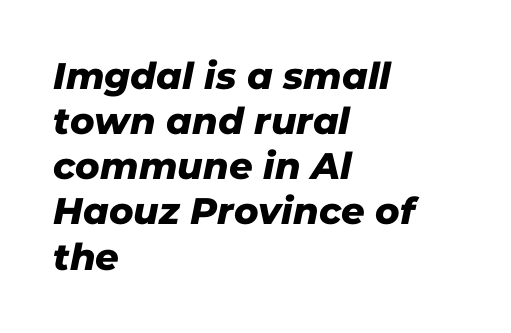
{"serif": "no", "width": "normal", "stroke_contrast": "low", "x_height": "medium", "monospaced": "no", "underline": "no", "align": "left", "line_spacing_ratio": 1.22, "letter_spacing": "normal", "letter_spacing_em": 0.0, "glyph_px": 37}
